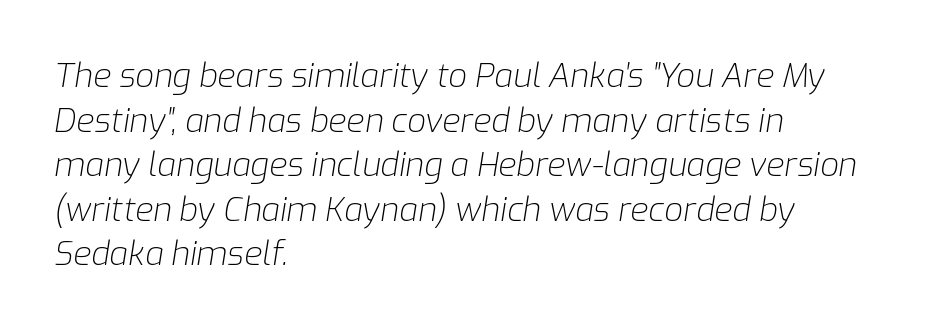
The image shows 33 px light type, italic (leaning right); set left-aligned, normal line spacing (1.35x), normal letter spacing, not underlined; low stroke contrast and a medium x-height.
